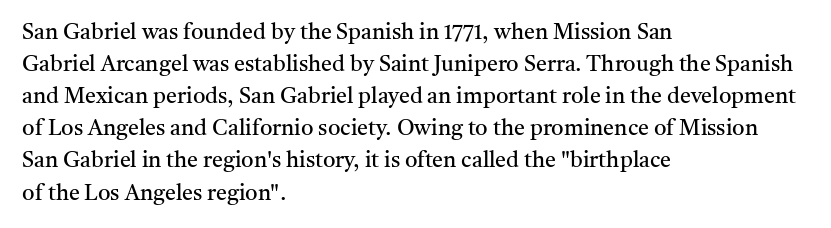
The image shows 22 px text type, upright; set left-aligned, normal line spacing (1.46x), normal letter spacing, not underlined.
